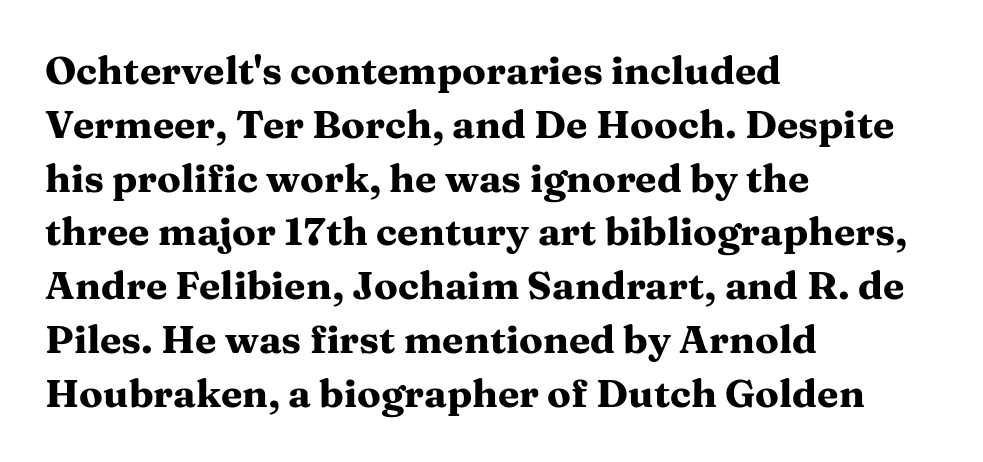
Q: Is the text bold? A: Yes.
Q: Is the text italic (slanted)? A: No, it is upright.
Q: Is the typeface a serif or a sans-serif typeface? A: Serif.
Q: Is the text underlined? A: No.
Q: How is the paragraph aligned? A: Left-aligned.
Q: Is the spacing between letters normal or unusually wide? A: Normal.
Q: Is the spacing between lines tight, normal or loose? A: Normal.
Q: Width (condensed, normal, or wide)? A: Wide.
Q: Stroke contrast? A: Medium.
Q: x-height? A: Medium.
Q: Monospaced? A: No.
